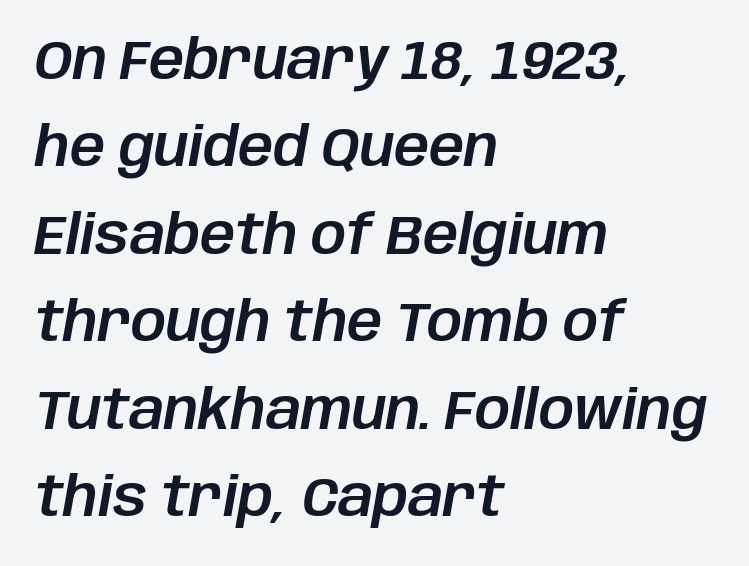
The image shows 55 px text type, italic (leaning right); set left-aligned, normal line spacing (1.59x), normal letter spacing, not underlined; low stroke contrast and a large x-height.
